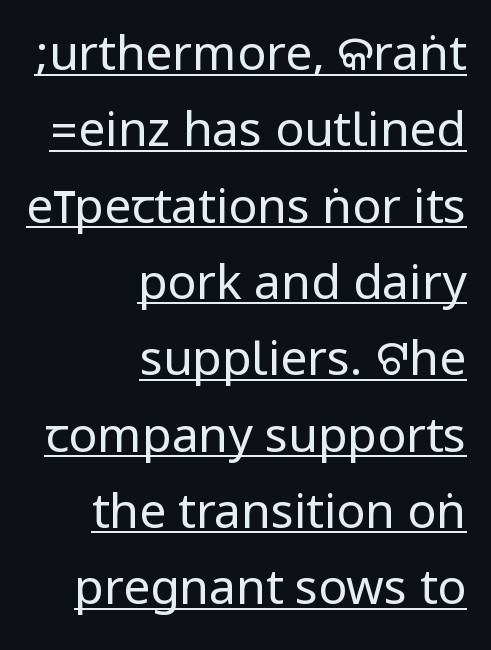
Q: Is the text bold? A: No.
Q: Is the text italic (slanted)? A: No, it is upright.
Q: Is the typeface a serif or a sans-serif typeface? A: Sans-serif.
Q: Is the text underlined? A: Yes.
Q: How is the paragraph aligned? A: Right-aligned.
Q: Is the spacing between letters normal or unusually wide? A: Normal.
Q: Is the spacing between lines tight, normal or loose? A: Normal.
Q: Width (condensed, normal, or wide)? A: Condensed.
Q: Stroke contrast? A: Low.
